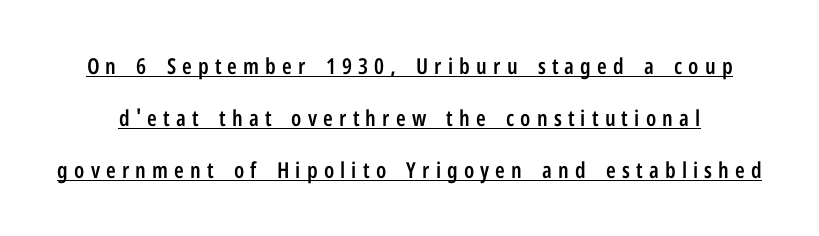
Q: Is the text bold? A: Semi-bold.
Q: Is the text italic (slanted)? A: No, it is upright.
Q: Is the text underlined? A: Yes.
Q: Is the spacing between letters normal or unusually wide? A: Unusually wide.
Q: Is the spacing between lines tight, normal or loose? A: Loose.
